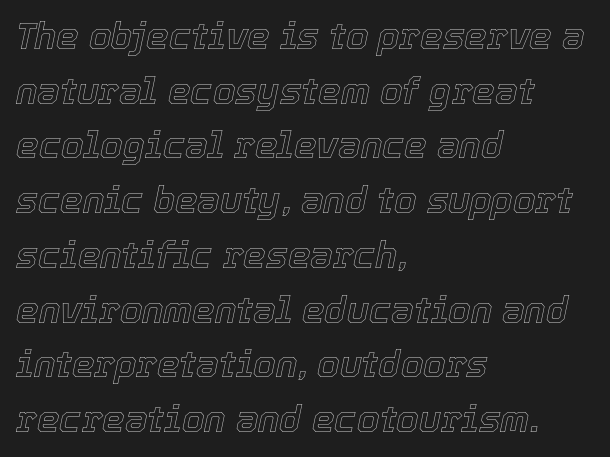
Proportional: the letters do not fall into vertical columns. Vertical spacing — default. In terms of letterspacing, this is plain default setting. Would a proofreader flag this as italicized? Yes. Letters rest on an invisible, unmarked baseline. One-word summary of the alignment: left.
